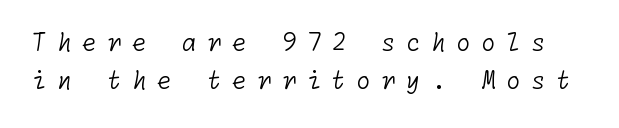
Q: Is the text bold? A: No.
Q: Is the text underlined? A: No.
Q: Is the spacing between letters normal or unusually wide? A: Unusually wide.
Q: Is the spacing between lines tight, normal or loose? A: Normal.
